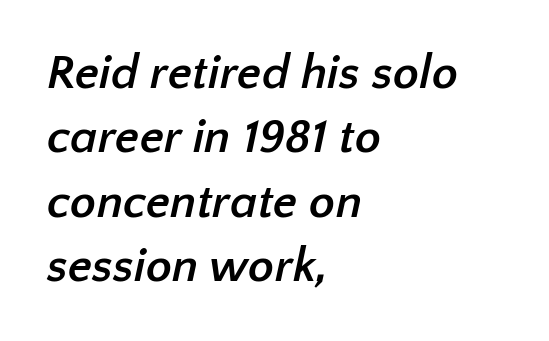
Q: Is the text bold? A: Yes.
Q: Is the typeface a serif or a sans-serif typeface? A: Sans-serif.
Q: Is the text underlined? A: No.
Q: How is the paragraph aligned? A: Left-aligned.
Q: Is the spacing between letters normal or unusually wide? A: Normal.
Q: Is the spacing between lines tight, normal or loose? A: Normal.
Q: Width (condensed, normal, or wide)? A: Normal.
Q: Stroke contrast? A: Low.
Q: x-height? A: Medium.
Q: Monospaced? A: No.
